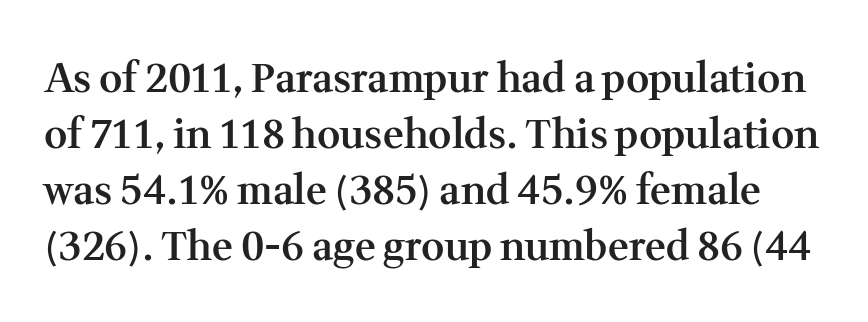
Typesetter's note: demi weight, one step under bold. Regular leading. The zone under the glyphs is completely vacant. There is no visible air inserted between adjacent glyphs.
